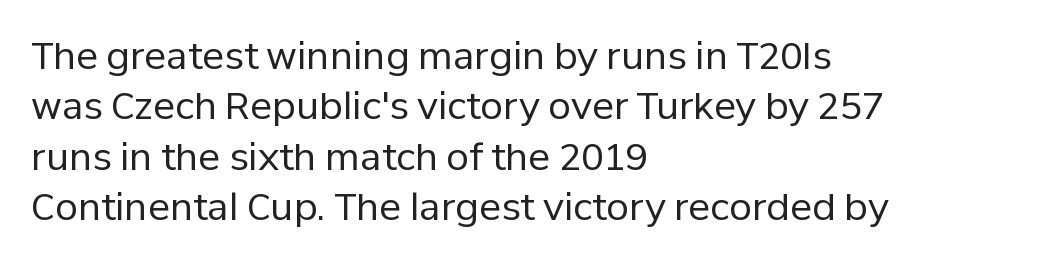
The image shows 37 px regular-weight sans-serif type, upright; set left-aligned, normal line spacing (1.36x), normal letter spacing, not underlined; low stroke contrast and a medium x-height.
